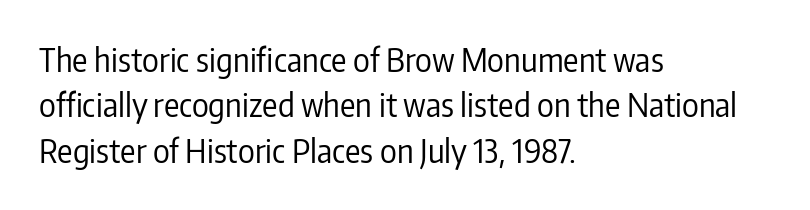
What's the leading like? Ordinary, nothing unusual. Students, note that the glyphs here touch the page at normal intervals. One-word summary of the alignment: left. Nope, not italic — everything's standing straight. The rendering uses natural spacing where letterforms have individual widths.
